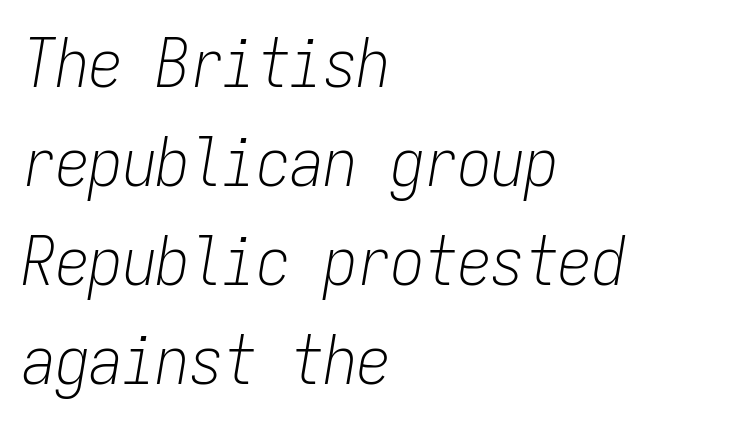
What's the leading like? Ordinary, nothing unusual. Compared with a centered layout, this one pins lines to the left instead. When letters slant like this, we call the style italic. Stroke mass is kept to a normal reading level or below. The area under the type is left untouched. Honestly, the letter spacing is just normal — you wouldn't notice it.
